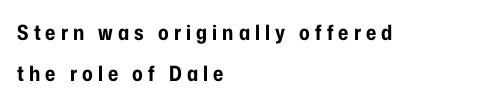
The image shows 21 px bold type, upright; set left-aligned, loose line spacing (1.95x), unusually wide letter spacing (+0.24 em), not underlined.
